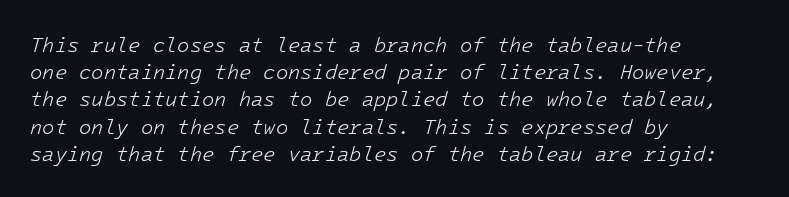
{"italic": "yes", "lean": "right", "slant_degrees": 16, "bold": "no", "underline": "no", "align": "left", "line_spacing": "normal", "line_spacing_ratio": 1.36, "letter_spacing": "normal", "letter_spacing_em": 0.0, "glyph_px": 20}
